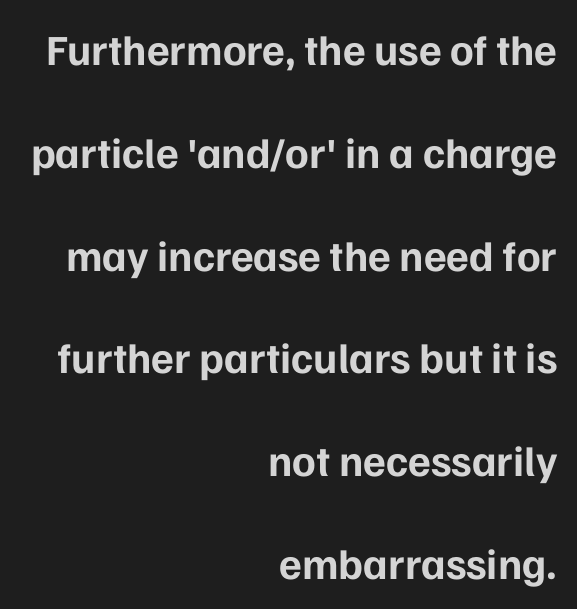
The image shows 43 px bold sans-serif type, upright; set right-aligned, loose line spacing (2.39x), normal letter spacing, not underlined; low stroke contrast and a medium x-height.
